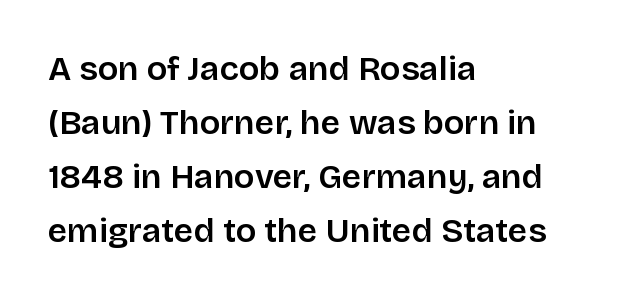
The image shows 34 px sans-serif type, upright; set left-aligned, normal line spacing (1.59x), normal letter spacing, not underlined; low stroke contrast and a large x-height.
